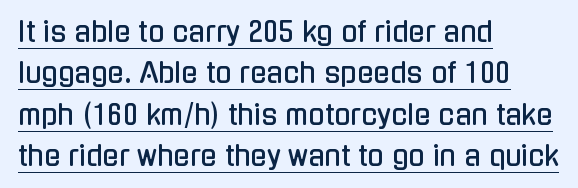
{"italic": "no", "underline": "yes", "align": "left", "line_spacing": "normal", "line_spacing_ratio": 1.53, "letter_spacing": "normal", "letter_spacing_em": 0.0, "glyph_px": 27}
